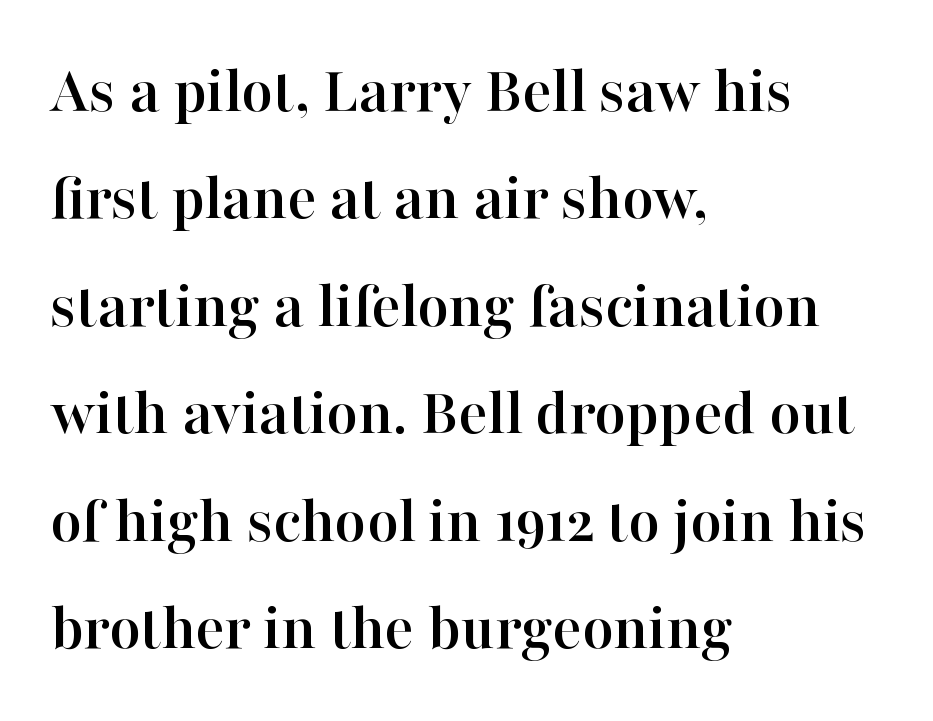
{"serif": "yes", "italic": "no", "width": "normal", "stroke_contrast": "high", "x_height": "medium", "monospaced": "no", "underline": "no", "align": "left", "line_spacing": "normal", "line_spacing_ratio": 1.58, "letter_spacing": "normal", "letter_spacing_em": 0.0, "glyph_px": 68}
